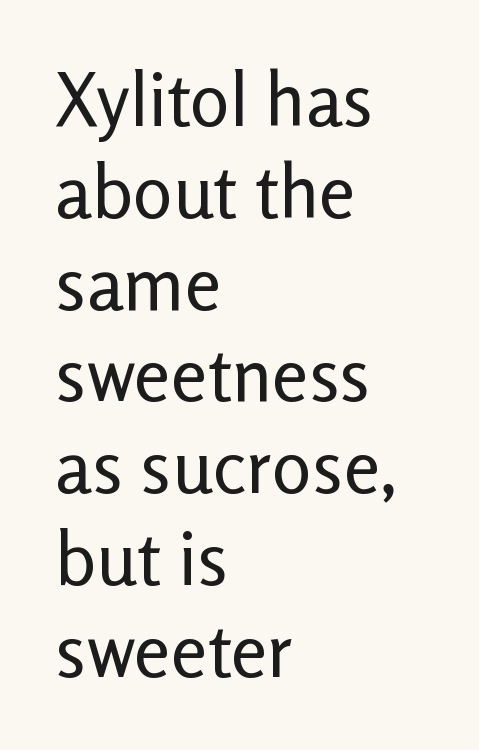
The image shows 74 px regular-weight sans-serif type, upright; set left-aligned, line spacing 1.24x, normal letter spacing, not underlined; low stroke contrast and a medium x-height.
